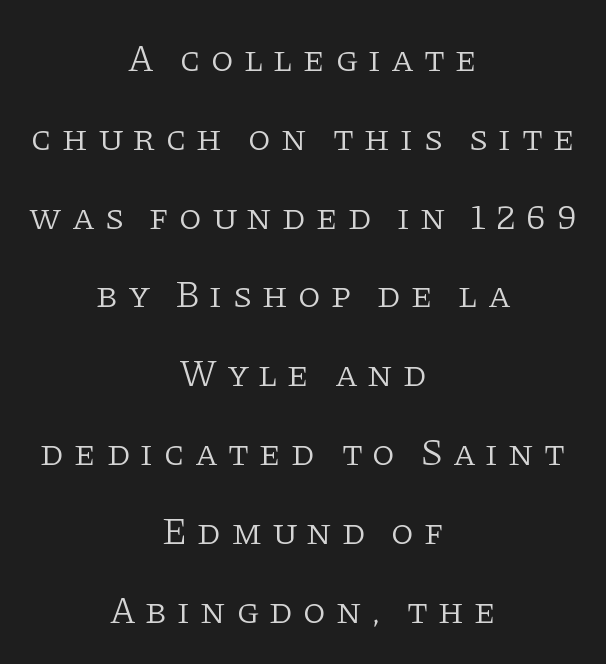
The passage is arranged like a title page — every line centered. This sample has the flowing, uneven cadence of proportional lettering. Baseline-to-baseline distance is far greater than the letter height. It's the straight-up-and-down kind of type. Plain, unruled lines of type. The face used here is seriffed, in the tradition of book romans.
